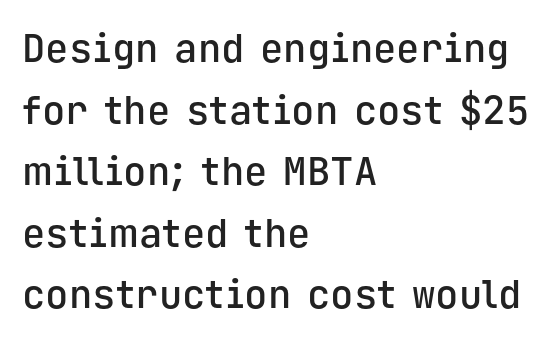
Tracking here is standard; glyphs follow each other at the usual distance. Moderately thickened strokes mark this as semibold type. In terms of letterform style, serifs are entirely absent. Ascenders rise straight up at ninety degrees. The rag falls on the right side of this text block.
